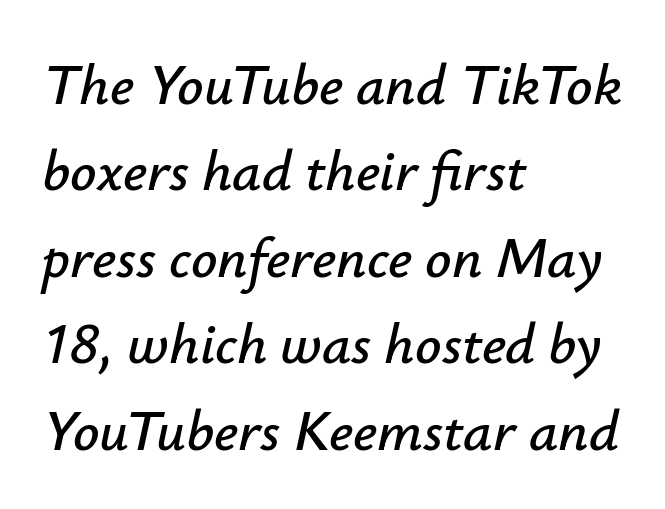
The lines in this sample share a left origin and differ only in where they stop. The words here are not underlined. Students, observe: this is what conventionally led text looks like. The lettering tilts uniformly, giving the passage an italic look.
